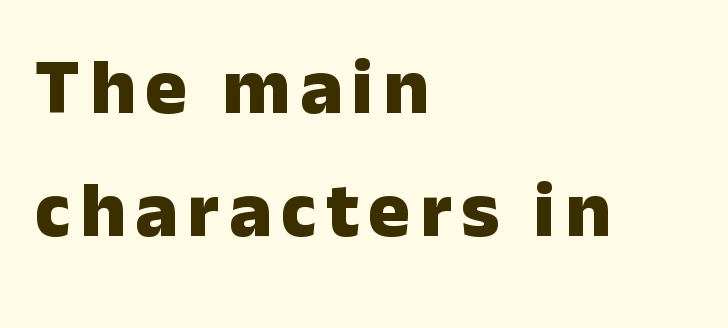
The image shows 79 px heavy sans-serif type, upright; set left-aligned, normal line spacing (1.56x), not underlined; low stroke contrast and a medium x-height.
